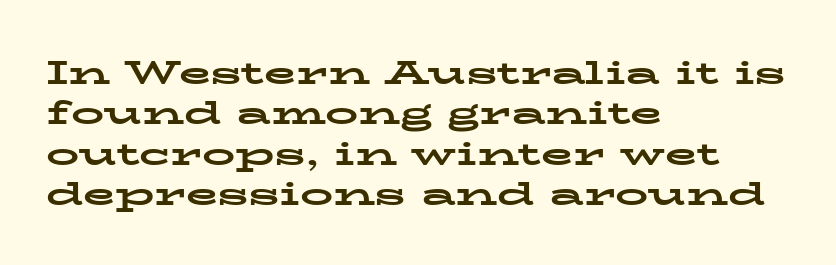
{"serif": "yes", "italic": "no", "bold": "yes", "weight": "bold", "width": "wide", "stroke_contrast": "low", "x_height": "medium", "monospaced": "no", "underline": "no", "align": "left", "line_spacing_ratio": 1.22, "letter_spacing": "normal", "letter_spacing_em": 0.0, "glyph_px": 33}
